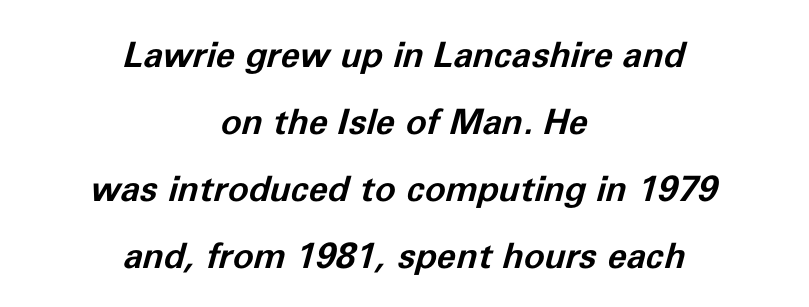
The image shows 35 px bold type, italic (leaning right); set centered, loose line spacing (1.91x), normal letter spacing, not underlined; low stroke contrast and a medium x-height.
